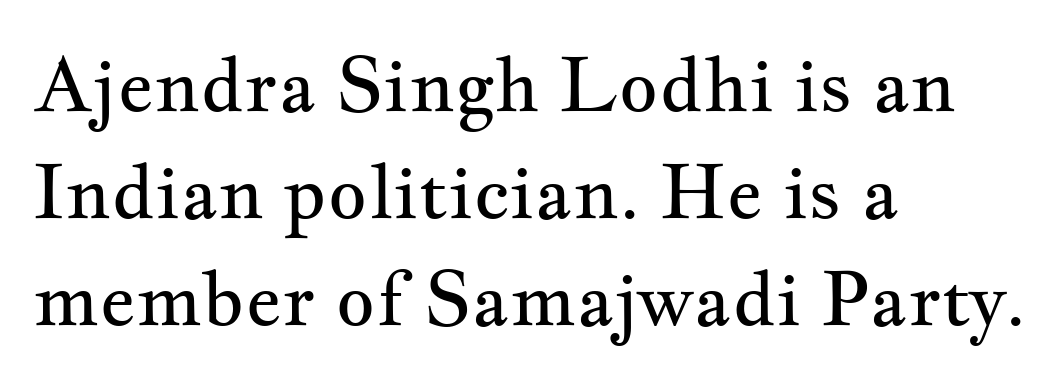
Reading down the block, your eye returns to a fixed left position each line. This sample uses a serif face. The typeface has the unassuming heft of standard copy or less. One glance says typical: line gaps are just what's usual.
